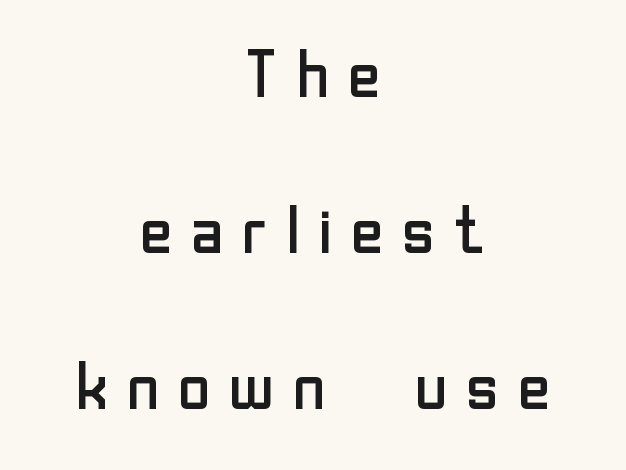
{"serif": "no", "italic": "no", "bold": "no", "weight": "regular", "width": "normal", "stroke_contrast": "low", "x_height": "medium", "monospaced": "no", "underline": "no", "align": "center", "line_spacing": "loose", "line_spacing_ratio": 2.36, "glyph_px": 66}
